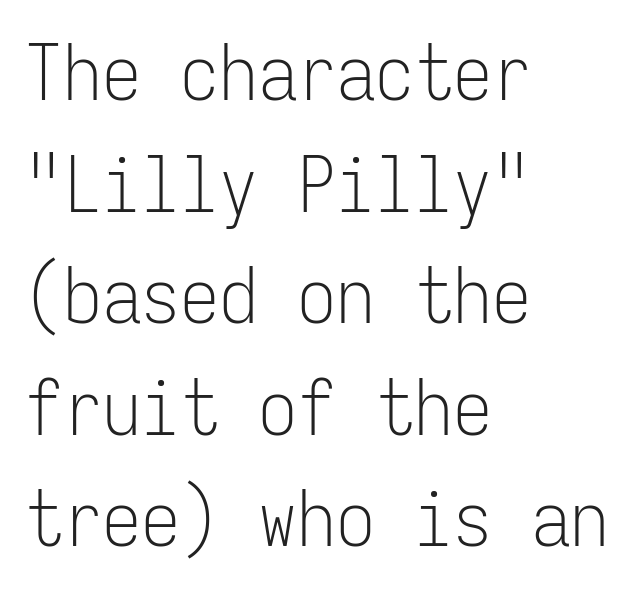
Q: Is the text bold? A: No.
Q: Is the text italic (slanted)? A: No, it is upright.
Q: Is the typeface a serif or a sans-serif typeface? A: Sans-serif.
Q: Is the text underlined? A: No.
Q: How is the paragraph aligned? A: Left-aligned.
Q: Is the spacing between letters normal or unusually wide? A: Normal.
Q: Is the spacing between lines tight, normal or loose? A: Normal.
Q: Width (condensed, normal, or wide)? A: Condensed.
Q: Stroke contrast? A: Low.
Q: x-height? A: Medium.
Q: Monospaced? A: Yes.
